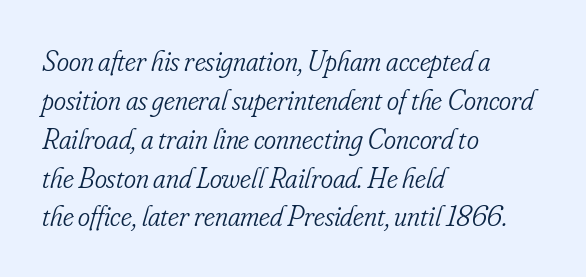
{"serif": "yes", "italic": "yes", "lean": "right", "slant_degrees": 16, "bold": "no", "weight": "light", "width": "condensed", "stroke_contrast": "low", "x_height": "small", "monospaced": "no", "underline": "no", "align": "left", "line_spacing": "normal", "line_spacing_ratio": 1.34, "letter_spacing": "normal", "letter_spacing_em": 0.0, "glyph_px": 29}
